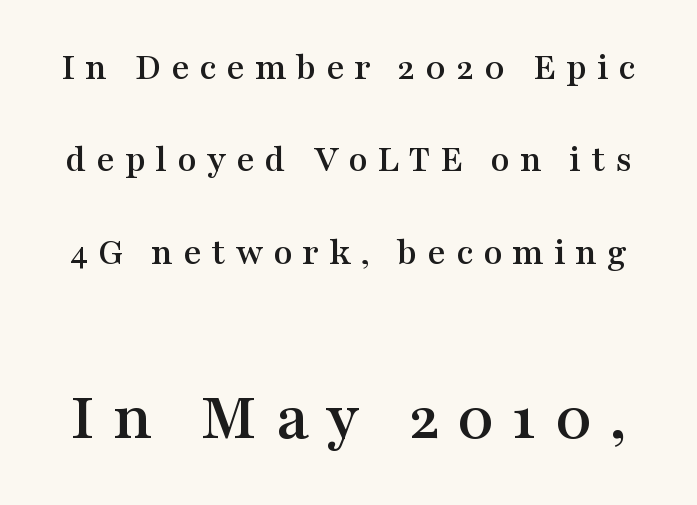
Reading down the column, the eye jumps a long way to each next line. The later block is typeset at a bigger size than the earlier block. Do the letters lean? They stand straight. Regarding serifs, this sample has them. Tracking here is generous; glyphs stand well apart from one another.
